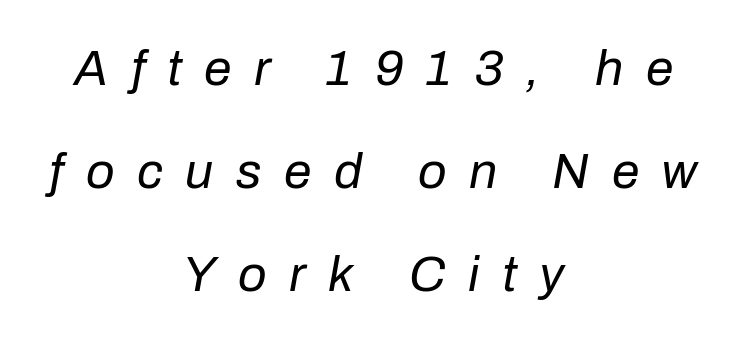
The image shows 50 px regular-weight type, italic (leaning right); set centered, loose line spacing (2.06x), unusually wide letter spacing (+0.45 em), not underlined; low stroke contrast and a medium x-height.
